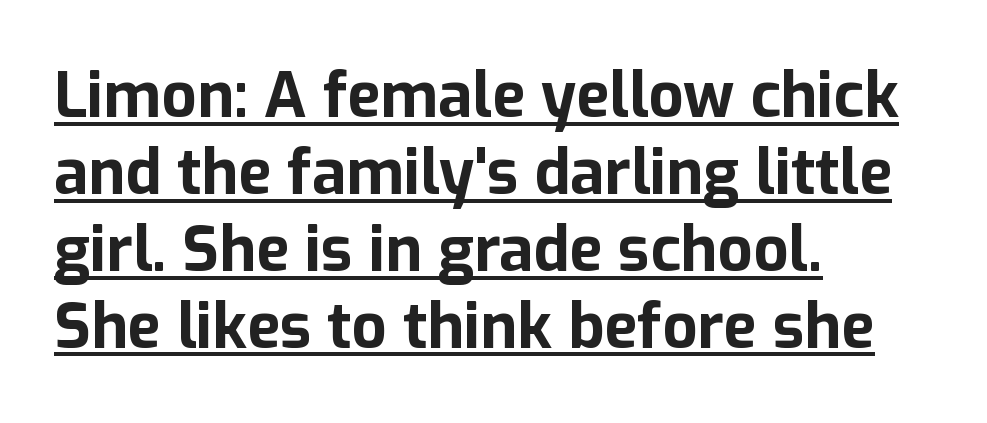
{"serif": "no", "italic": "no", "bold": "yes", "weight": "bold", "width": "normal", "stroke_contrast": "low", "x_height": "medium", "monospaced": "no", "underline": "yes", "align": "left", "line_spacing_ratio": 1.24, "letter_spacing": "normal", "letter_spacing_em": 0.0, "glyph_px": 62}
